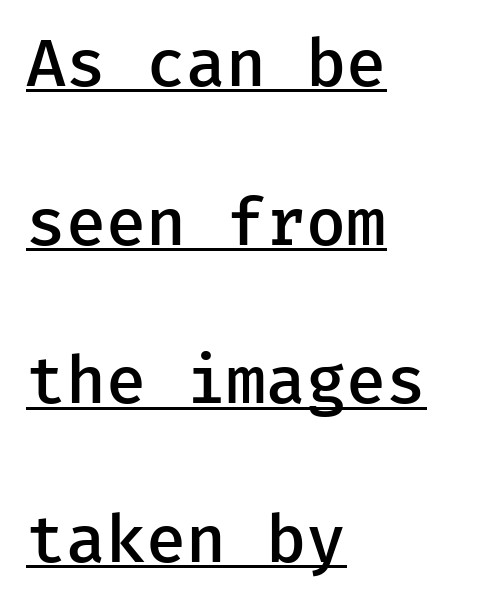
{"serif": "no", "italic": "no", "bold": "semi", "weight": "semibold", "width": "normal", "stroke_contrast": "low", "x_height": "medium", "underline": "yes", "align": "left", "line_spacing": "loose", "line_spacing_ratio": 2.44, "letter_spacing": "normal", "letter_spacing_em": 0.0, "glyph_px": 65}
